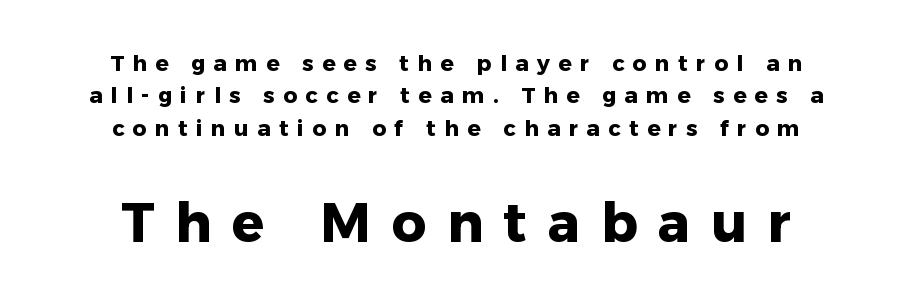
The image shows 54 px heavy sans-serif type, upright; set centered, normal line spacing (1.47x), unusually wide letter spacing (+0.38 em), not underlined; the second (bottom) block is 2.45x larger; low stroke contrast and a medium x-height.
